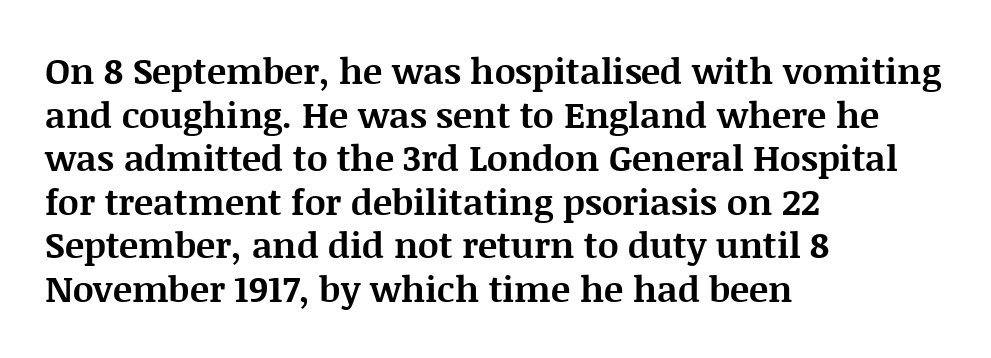
Q: Is the text bold? A: Yes.
Q: Is the text italic (slanted)? A: No, it is upright.
Q: Is the typeface a serif or a sans-serif typeface? A: Serif.
Q: Is the text underlined? A: No.
Q: How is the paragraph aligned? A: Left-aligned.
Q: Is the spacing between letters normal or unusually wide? A: Normal.
Q: Width (condensed, normal, or wide)? A: Normal.
Q: Stroke contrast? A: Medium.
Q: x-height? A: Large.
Q: Monospaced? A: No.
